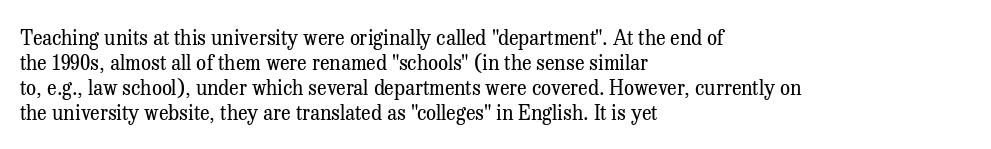
The image shows 20 px text type, upright; set left-aligned, normal line spacing (1.25x), normal letter spacing, not underlined.
